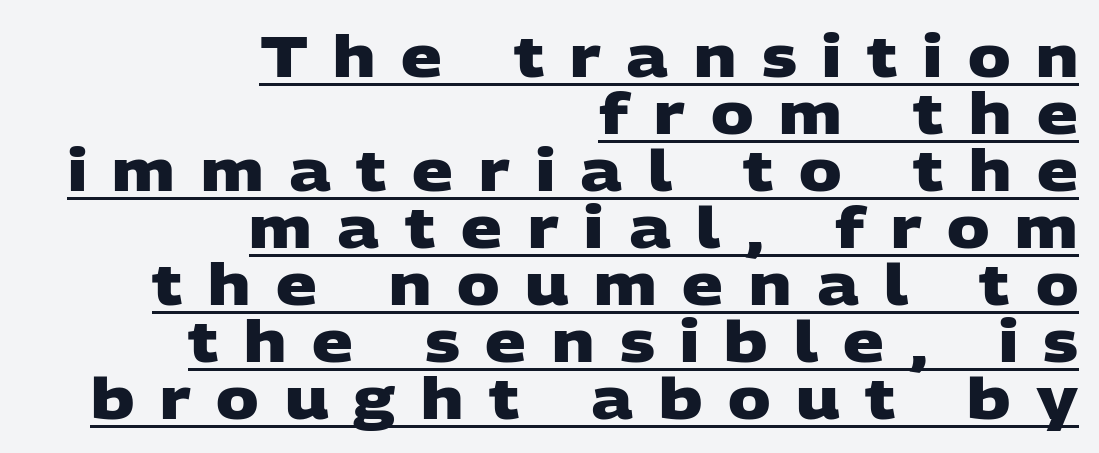
Q: Is the text bold? A: Yes.
Q: Is the typeface a serif or a sans-serif typeface? A: Sans-serif.
Q: Is the text underlined? A: Yes.
Q: How is the paragraph aligned? A: Right-aligned.
Q: Is the spacing between letters normal or unusually wide? A: Unusually wide.
Q: Is the spacing between lines tight, normal or loose? A: Tight.
Q: Width (condensed, normal, or wide)? A: Wide.
Q: Stroke contrast? A: Low.
Q: x-height? A: Large.
Q: Monospaced? A: No.
